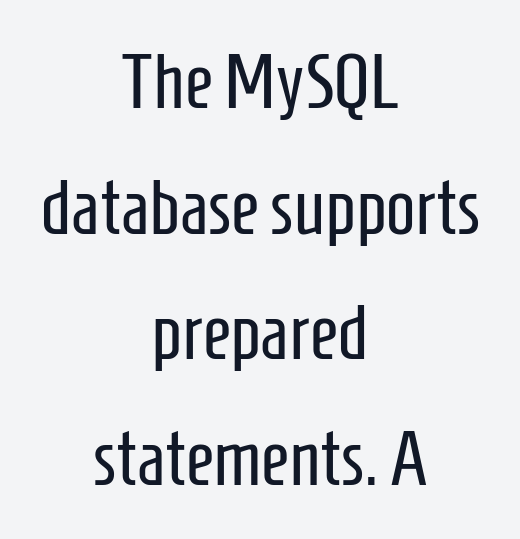
Q: Is the text bold? A: No.
Q: Is the text italic (slanted)? A: No, it is upright.
Q: Is the typeface a serif or a sans-serif typeface? A: Sans-serif.
Q: Is the text underlined? A: No.
Q: How is the paragraph aligned? A: Centered.
Q: Is the spacing between letters normal or unusually wide? A: Normal.
Q: Is the spacing between lines tight, normal or loose? A: Normal.
Q: Width (condensed, normal, or wide)? A: Condensed.
Q: Stroke contrast? A: Low.
Q: x-height? A: Medium.
Q: Monospaced? A: No.
